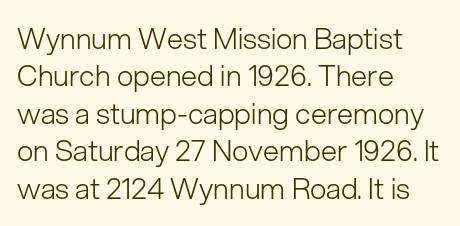
{"serif": "no", "italic": "no", "bold": "no", "weight": "light", "width": "normal", "stroke_contrast": "low", "x_height": "medium", "monospaced": "no", "underline": "no", "align": "left", "line_spacing": "normal", "line_spacing_ratio": 1.29, "letter_spacing": "normal", "letter_spacing_em": 0.0, "glyph_px": 29}
